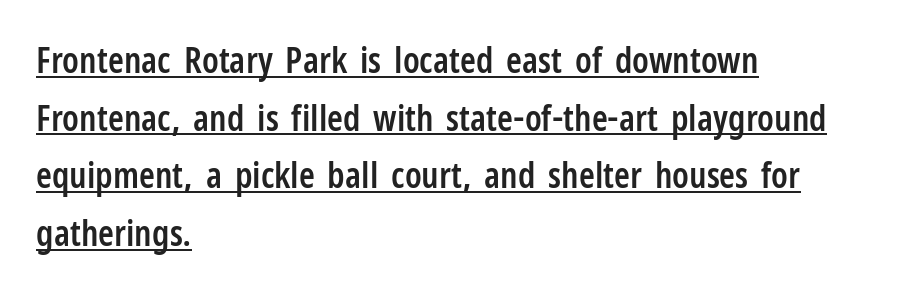
The image shows 36 px semibold, condensed sans-serif type, upright; set left-aligned, normal line spacing (1.6x), normal letter spacing, underlined; low stroke contrast and a medium x-height.
